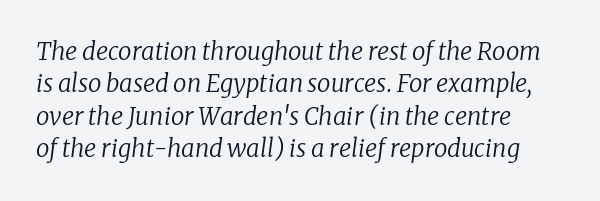
Spacing between characters is what you'd get straight out of the box. The rendering applies a slant to the glyphs. No extra ink here — the face is not bold. A clean baseline with only descenders dipping below it.
